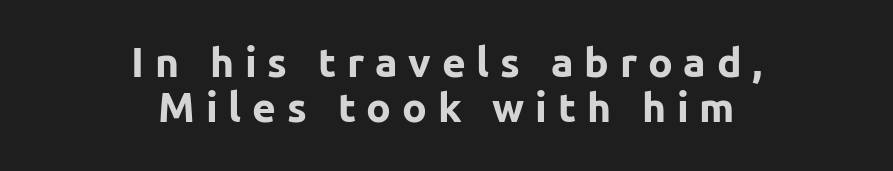
The letters carry no serifs — their stems end cleanly without finishing strokes. The strokes are fattened all the way to bold. Underlining? Definitely not there. Baseline-to-baseline distance is barely more than the letter height.
